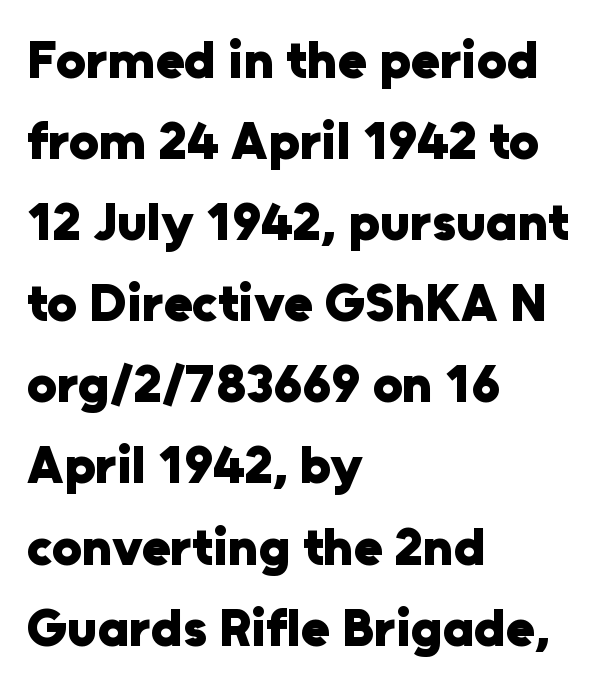
Q: Is the text bold? A: Yes.
Q: Is the text italic (slanted)? A: No, it is upright.
Q: Is the typeface a serif or a sans-serif typeface? A: Sans-serif.
Q: Is the text underlined? A: No.
Q: How is the paragraph aligned? A: Left-aligned.
Q: Is the spacing between letters normal or unusually wide? A: Normal.
Q: Is the spacing between lines tight, normal or loose? A: Normal.
Q: Width (condensed, normal, or wide)? A: Normal.
Q: Stroke contrast? A: Low.
Q: x-height? A: Medium.
Q: Monospaced? A: No.
